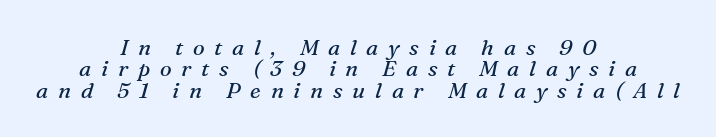
The image shows 22 px text type, italic (leaning right); set centered, tight line spacing (0.97x), unusually wide letter spacing (+0.44 em), not underlined.
